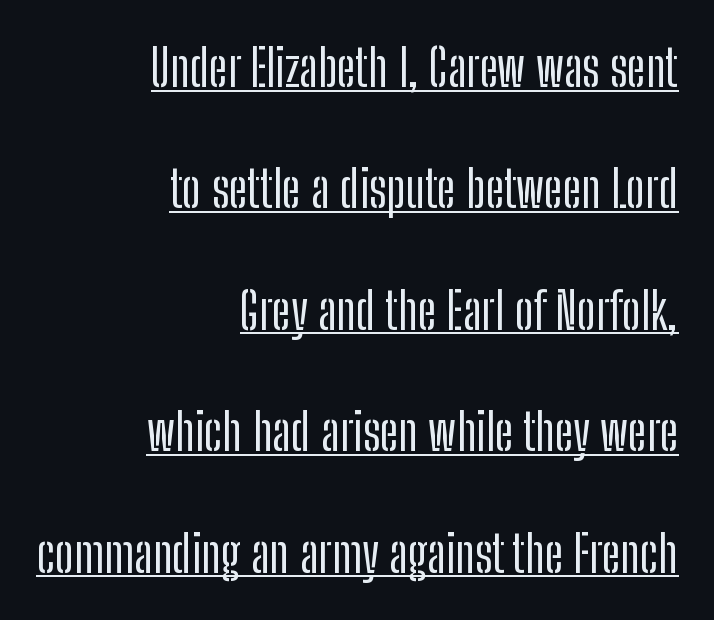
{"serif": "no", "italic": "no", "width": "condensed", "stroke_contrast": "low", "x_height": "medium", "monospaced": "no", "underline": "yes", "align": "right", "line_spacing": "loose", "line_spacing_ratio": 2.38, "letter_spacing": "normal", "letter_spacing_em": 0.0, "glyph_px": 51}
